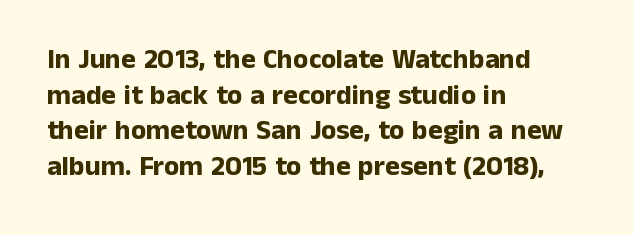
These lines sit exactly where default settings would place them. Designer's note — italics off, roman on. These lines are composed in type without serifs. Typographic density is high because the face is bold. Honestly, there is no underline to notice here at all.
